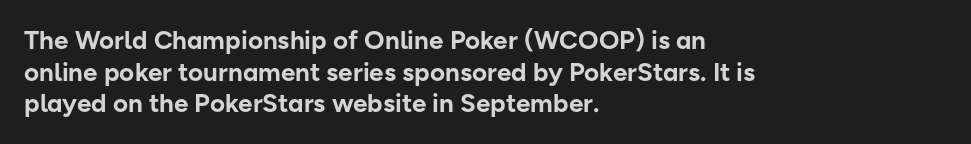
{"italic": "no", "bold": "yes", "underline": "no", "align": "left", "line_spacing_ratio": 1.22, "letter_spacing": "normal", "letter_spacing_em": 0.0, "glyph_px": 26}
